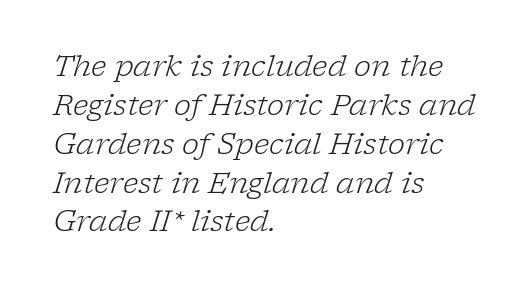
The image shows 29 px light serif type, italic (leaning right); set left-aligned, normal line spacing (1.34x), normal letter spacing, not underlined; low stroke contrast and a medium x-height.
